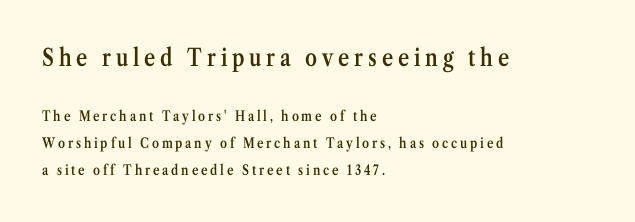
Q: Is the text bold? A: Semi-bold.
Q: Is the text italic (slanted)? A: No, it is upright.
Q: Is the text underlined? A: No.
Q: How is the paragraph aligned? A: Left-aligned.
Q: Is the spacing between letters normal or unusually wide? A: Unusually wide.
Q: Is the spacing between lines tight, normal or loose? A: Loose.
Q: Which block of text is set in a larger size, the first (top) or the second (bottom)? A: The first (top) one.
